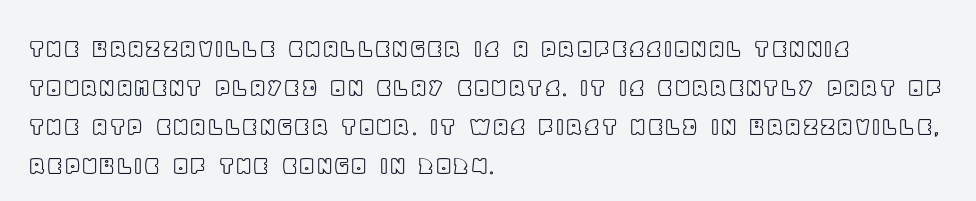
All the whitespace from short lines collects on the right. Baseline-to-baseline distance is the conventional proportion of letter height. Designer's note — italics off, roman on. Tracking here is standard; glyphs follow each other at the usual distance. Spacing verdict: proportional, widths tailored to each character.
